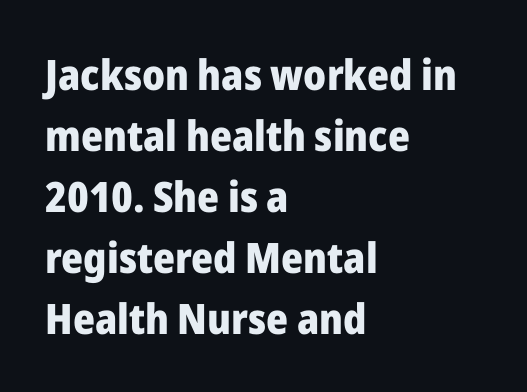
The image shows 42 px heavy sans-serif type, upright; set left-aligned, normal line spacing (1.45x), normal letter spacing, not underlined; low stroke contrast and a medium x-height.
